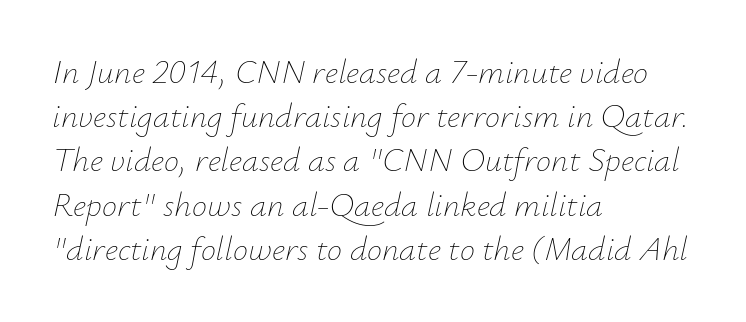
The image shows 34 px thin type, italic (leaning right); set left-aligned, normal line spacing (1.3x), normal letter spacing, not underlined; low stroke contrast and a small x-height.
